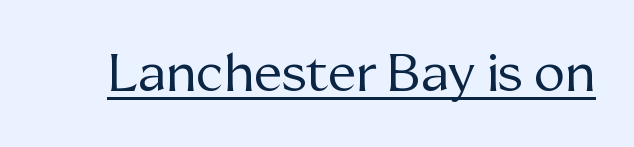
Each letter's strokes conclude with small projecting serifs. This reads as an unemphasized weight, regular at the heaviest. Characters remain perfectly vertical along every line. The rendered words wear a rule along their underside.
